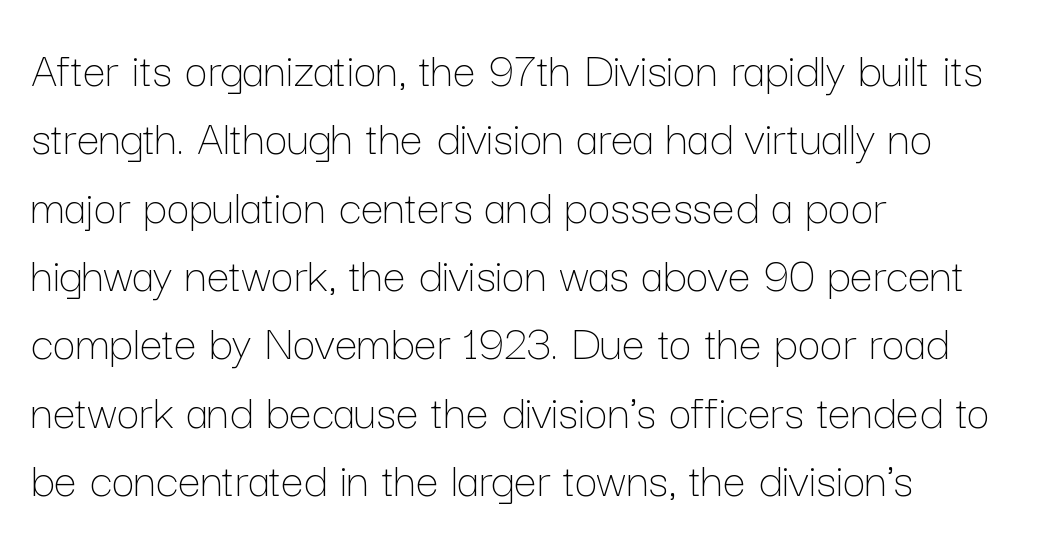
The image shows 51 px thin type, upright; set left-aligned, normal line spacing (1.34x), normal letter spacing, not underlined; low stroke contrast and a medium x-height.
